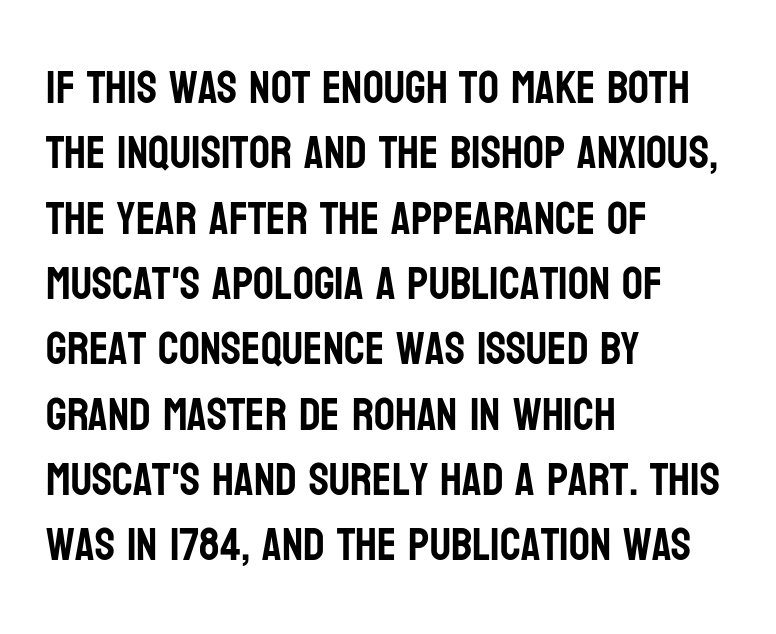
One glance says typical: line gaps are just what's usual. Vertical strokes here are truly vertical. Note the varied advance widths — an 'i' is clearly narrower than an 'm'. Descenders are the only things crossing below the line. A classic flush-left, rag-right setting is used for this passage. You can tell from the bare stems that sans-serif type was used.
